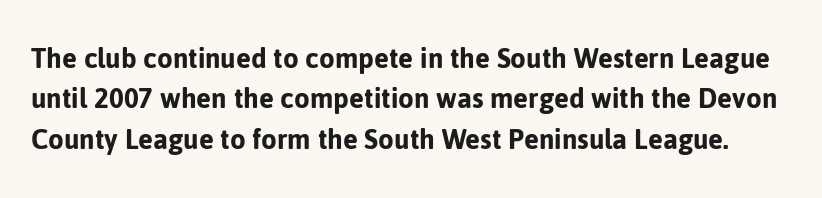
{"serif": "no", "italic": "no", "width": "normal", "stroke_contrast": "low", "x_height": "medium", "monospaced": "no", "underline": "no", "line_spacing": "normal", "line_spacing_ratio": 1.26, "letter_spacing": "normal", "letter_spacing_em": 0.0, "glyph_px": 32}
